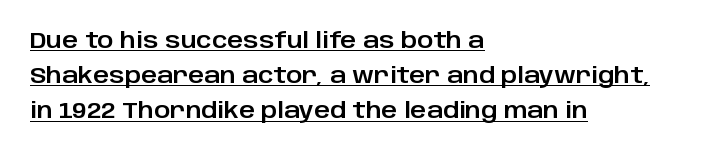
{"italic": "no", "underline": "yes", "align": "left", "line_spacing": "normal", "line_spacing_ratio": 1.6, "letter_spacing": "normal", "letter_spacing_em": 0.0, "glyph_px": 22}
